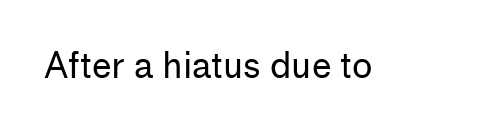
Q: Is the text bold? A: No.
Q: Is the text italic (slanted)? A: No, it is upright.
Q: Is the typeface a serif or a sans-serif typeface? A: Sans-serif.
Q: Is the text underlined? A: No.
Q: Is the spacing between letters normal or unusually wide? A: Normal.
Q: Width (condensed, normal, or wide)? A: Normal.
Q: Stroke contrast? A: Low.
Q: x-height? A: Medium.
Q: Monospaced? A: No.
